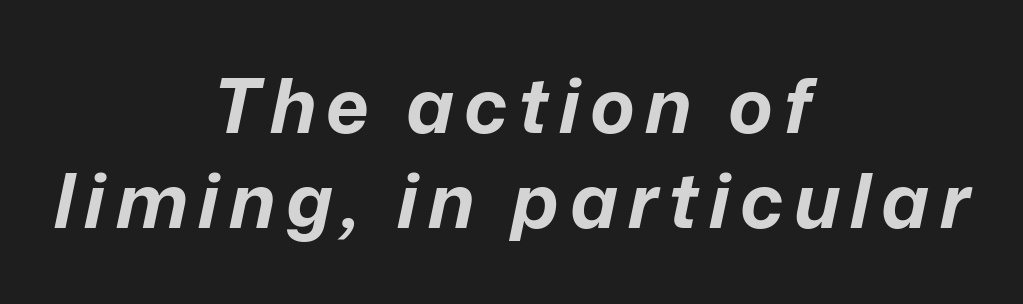
The image shows 75 px bold type, italic (leaning right); set centered, normal line spacing (1.27x), not underlined; low stroke contrast and a medium x-height.
